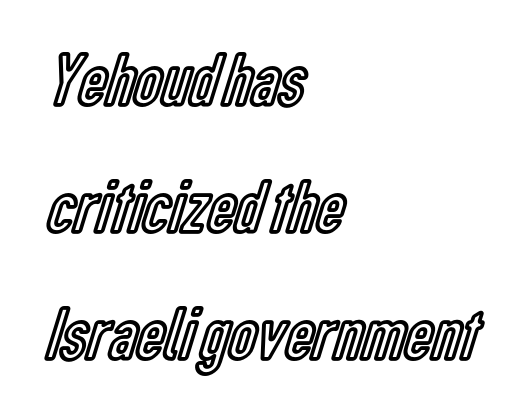
Q: Is the text italic (slanted)? A: Yes.
Q: Is the text underlined? A: No.
Q: How is the paragraph aligned? A: Left-aligned.
Q: Is the spacing between letters normal or unusually wide? A: Normal.
Q: Is the spacing between lines tight, normal or loose? A: Normal.
Q: Width (condensed, normal, or wide)? A: Condensed.
Q: x-height? A: Medium.
Q: Monospaced? A: No.
